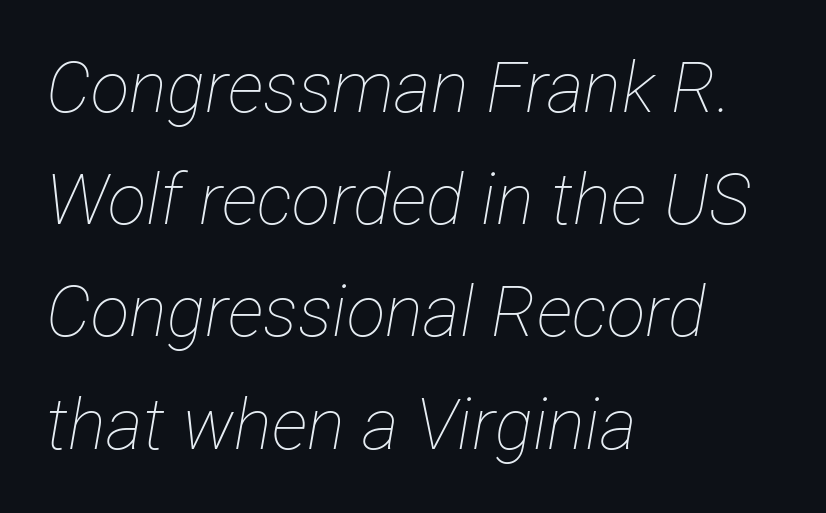
The image shows 71 px thin, condensed type, italic (leaning right); set left-aligned, normal line spacing (1.58x), normal letter spacing, not underlined; low stroke contrast and a medium x-height.
